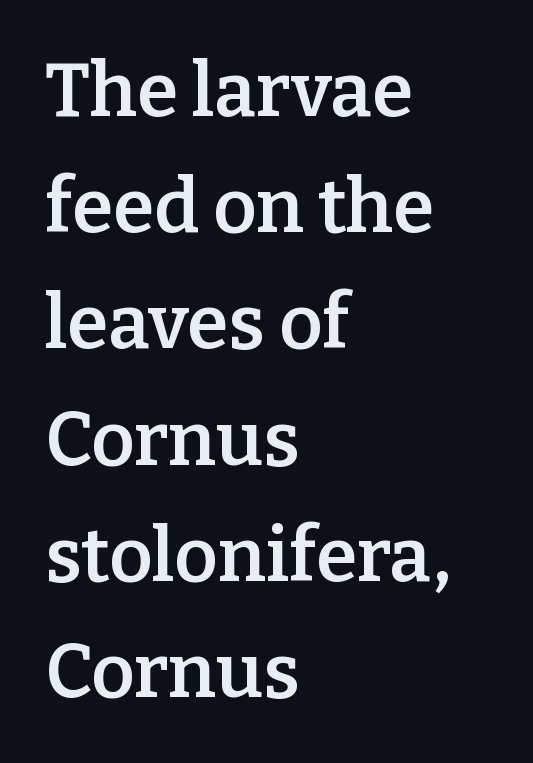
The image shows 75 px semibold serif type, upright; set left-aligned, normal line spacing (1.55x), normal letter spacing, not underlined; low stroke contrast and a medium x-height.
